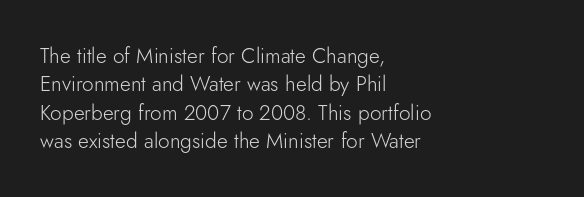
Q: Is the text bold? A: No.
Q: Is the text italic (slanted)? A: No, it is upright.
Q: Is the text underlined? A: No.
Q: How is the paragraph aligned? A: Left-aligned.
Q: Is the spacing between letters normal or unusually wide? A: Normal.
Q: Is the spacing between lines tight, normal or loose? A: Normal.
